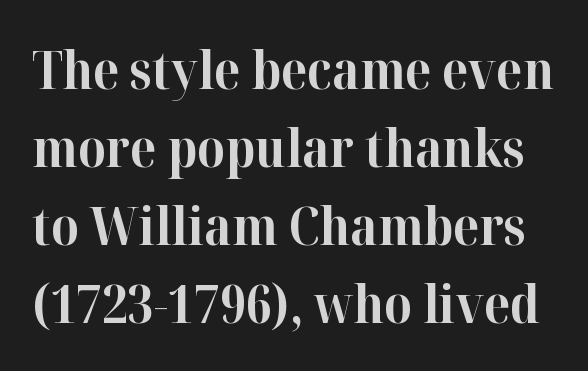
{"serif": "yes", "italic": "no", "bold": "yes", "weight": "bold", "width": "normal", "stroke_contrast": "high", "x_height": "medium", "monospaced": "no", "underline": "no", "line_spacing": "normal", "line_spacing_ratio": 1.47, "letter_spacing": "normal", "letter_spacing_em": 0.0, "glyph_px": 53}
